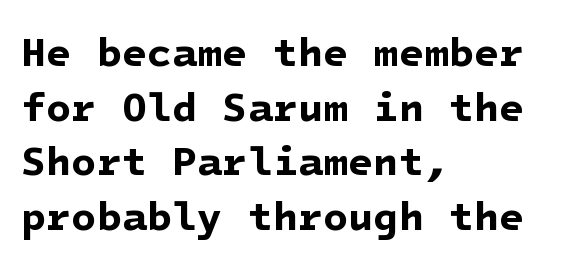
The image shows 41 px bold sans-serif type; set left-aligned, normal line spacing (1.33x), normal letter spacing, not underlined; low stroke contrast and a medium x-height.
